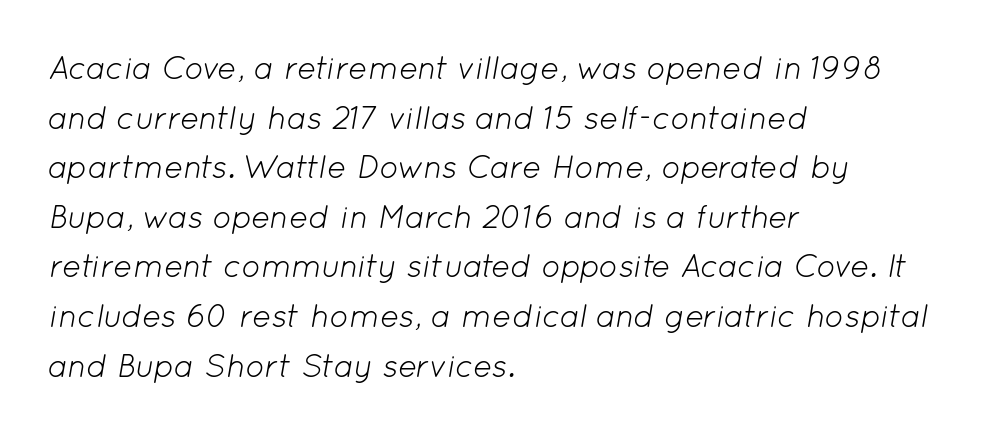
The image shows 32 px light type, italic (leaning right); set left-aligned, normal line spacing (1.55x), normal letter spacing, not underlined; low stroke contrast and a medium x-height.
